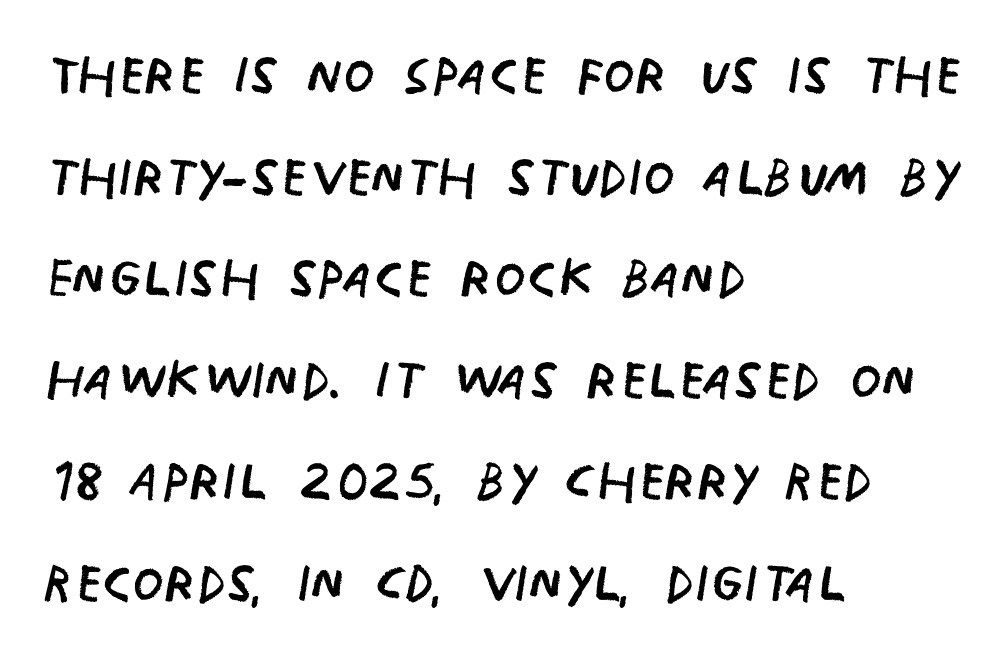
The image shows 72 px regular-weight, condensed sans-serif type; set left-aligned, normal line spacing (1.41x), normal letter spacing, not underlined; low stroke contrast and a large x-height.
